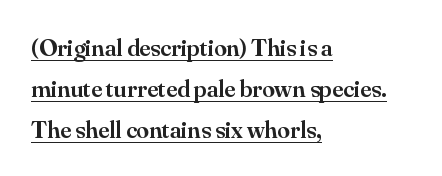
Q: Is the text bold? A: Semi-bold.
Q: Is the text italic (slanted)? A: No, it is upright.
Q: Is the text underlined? A: Yes.
Q: How is the paragraph aligned? A: Left-aligned.
Q: Is the spacing between letters normal or unusually wide? A: Normal.
Q: Is the spacing between lines tight, normal or loose? A: Normal.
